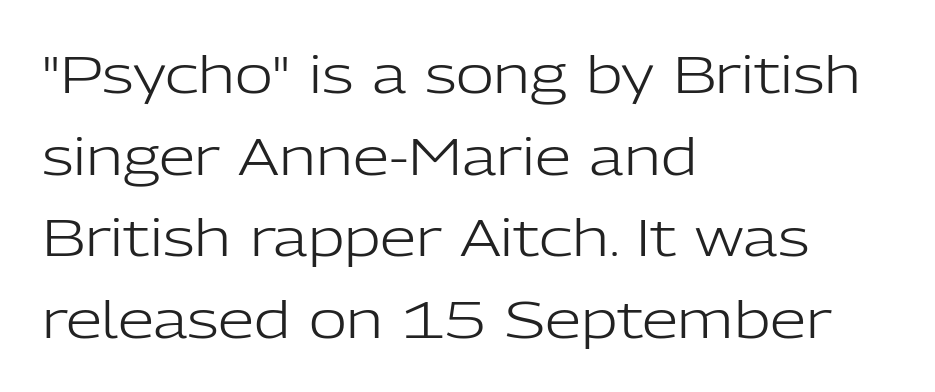
{"serif": "no", "italic": "no", "bold": "no", "weight": "light", "width": "normal", "stroke_contrast": "low", "x_height": "medium", "monospaced": "no", "underline": "no", "align": "left", "line_spacing": "normal", "line_spacing_ratio": 1.57, "letter_spacing": "normal", "letter_spacing_em": 0.0, "glyph_px": 52}
